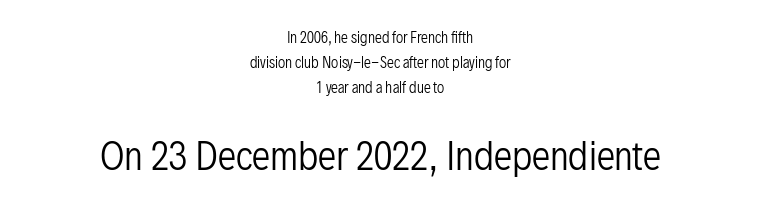
{"serif": "no", "italic": "no", "bold": "no", "weight": "regular", "width": "condensed", "stroke_contrast": "low", "x_height": "medium", "monospaced": "no", "underline": "no", "align": "center", "line_spacing_ratio": 1.78, "letter_spacing": "normal", "letter_spacing_em": 0.0, "larger_block": "second", "size_ratio": 2.64, "glyph_px": 37}
